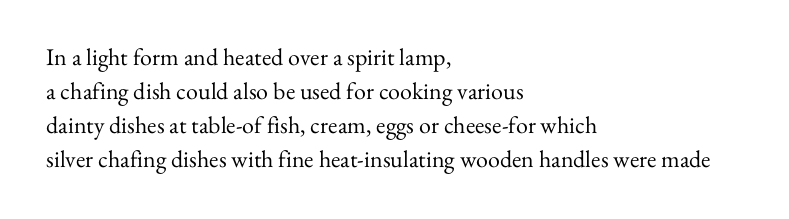
Decoration check: the copy has no underline. Teacher's note: observe the even left margin — that is flush-left alignment. Interline gaps are of average width in this sample. No chunkiness to these letters — they're not bold. These lines were composed using upright roman letters.
